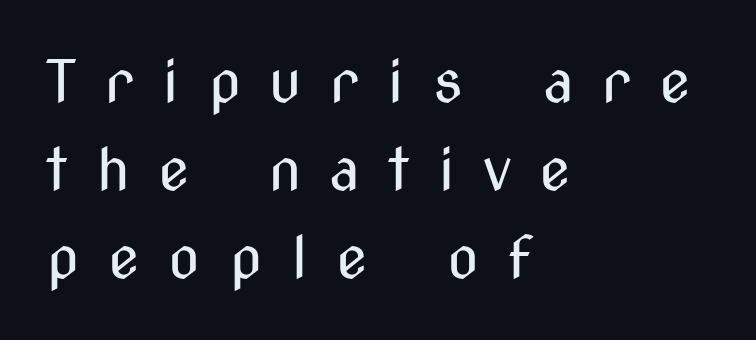
Q: Is the text bold? A: No.
Q: Is the text italic (slanted)? A: No, it is upright.
Q: Is the typeface a serif or a sans-serif typeface? A: Sans-serif.
Q: Is the text underlined? A: No.
Q: How is the paragraph aligned? A: Left-aligned.
Q: Is the spacing between letters normal or unusually wide? A: Unusually wide.
Q: Is the spacing between lines tight, normal or loose? A: Normal.
Q: Width (condensed, normal, or wide)? A: Condensed.
Q: Stroke contrast? A: Medium.
Q: x-height? A: Medium.
Q: Monospaced? A: No.
